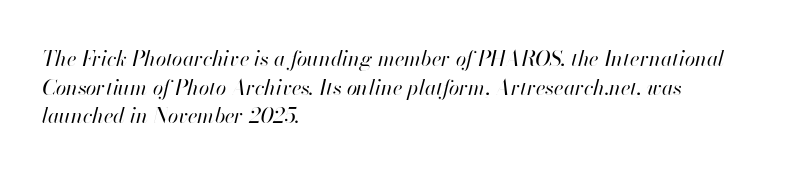
Normally led — the rows are evenly, conventionally spaced. This sample is left-justified, so line endings fall wherever the words run out. This sample uses an oblique cut, with every glyph tilted off the vertical. The area under the type is left untouched. Tracking value appears to be zero — textbook default spacing. This reads as an unemphasized weight, regular at the heaviest.
